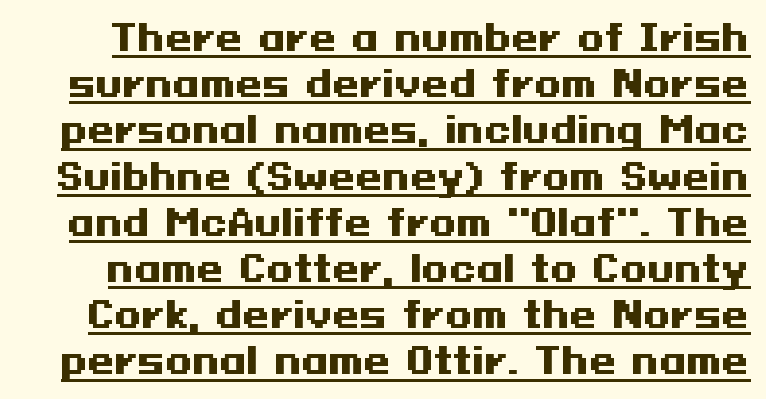
Q: Is the text bold? A: Yes.
Q: Is the text italic (slanted)? A: No, it is upright.
Q: Is the typeface a serif or a sans-serif typeface? A: Sans-serif.
Q: Is the text underlined? A: Yes.
Q: Is the spacing between letters normal or unusually wide? A: Normal.
Q: Is the spacing between lines tight, normal or loose? A: Normal.
Q: Width (condensed, normal, or wide)? A: Wide.
Q: Stroke contrast? A: Medium.
Q: x-height? A: Medium.
